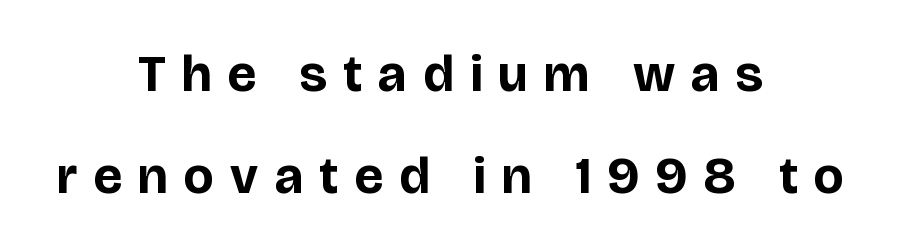
The image shows 52 px bold sans-serif type, upright; set centered, loose line spacing (1.96x), unusually wide letter spacing (+0.31 em), not underlined; low stroke contrast and a large x-height.
